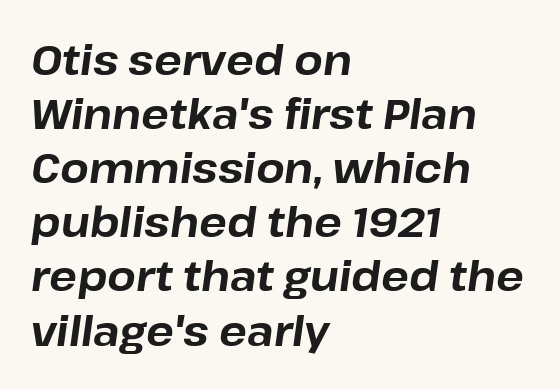
{"italic": "yes", "lean": "right", "slant_degrees": 8, "bold": "yes", "weight": "bold", "width": "normal", "stroke_contrast": "low", "x_height": "medium", "monospaced": "no", "underline": "no", "align": "left", "line_spacing": "normal", "line_spacing_ratio": 1.32, "letter_spacing": "normal", "letter_spacing_em": 0.0, "glyph_px": 41}
